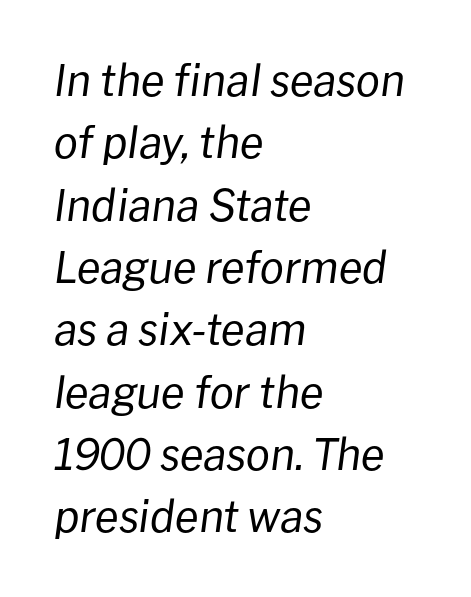
The designer left line spacing at the default. The face used here has a pronounced slope to its letters. Just letters on the line, the space beneath them empty. This sample uses plain, unmodified letter spacing. The weight would be labelled regular, book, light, or lighter still.
